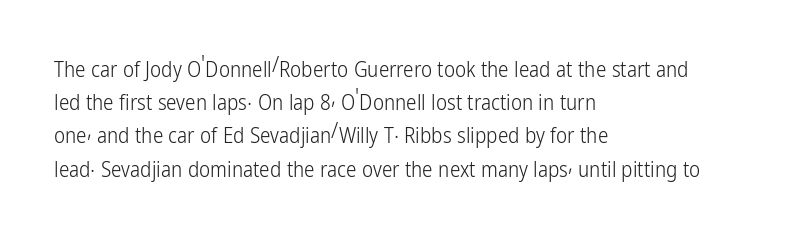
The image shows 21 px text type, upright; set left-aligned, normal line spacing (1.58x), normal letter spacing, not underlined.
